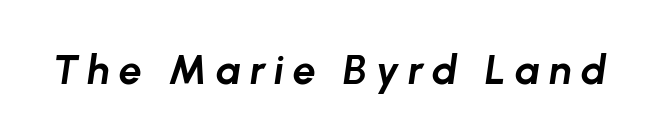
Short note: letters widely spaced. The zone under the glyphs is completely vacant. The strokes are fattened all the way to bold. You could not count columns in this text — the font is proportionally spaced. If you drew a line through each stem, it would be angled.
